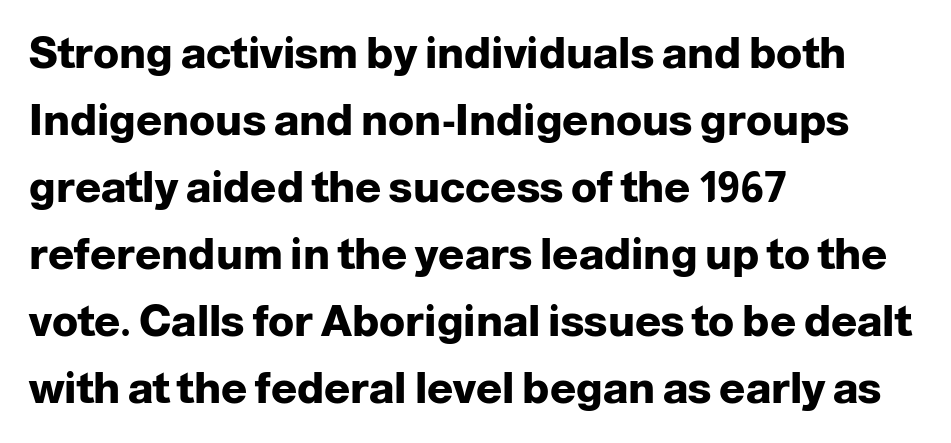
The string is rendered with underlining switched off. Serif or sans? Sans — the stroke terminals are bare. As a designer I'd log this as weight 700, bold. The font's upright variant was chosen for this text. The passage shown is typed in a proportional face where columns would drift.
